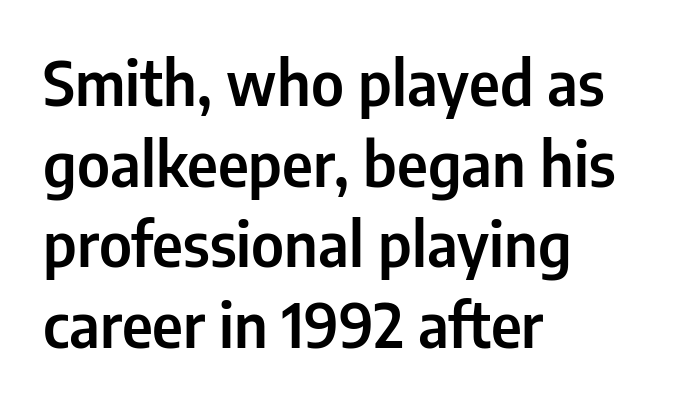
The image shows 61 px condensed sans-serif type, upright; set left-aligned, normal line spacing (1.32x), normal letter spacing, not underlined; low stroke contrast and a medium x-height.
